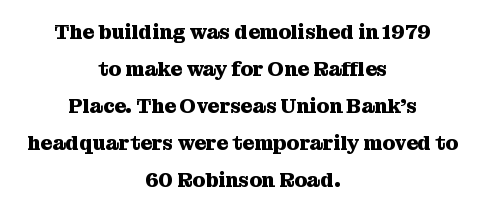
{"italic": "no", "bold": "yes", "underline": "no", "align": "center", "line_spacing_ratio": 1.85, "letter_spacing": "normal", "letter_spacing_em": 0.0, "glyph_px": 20}
